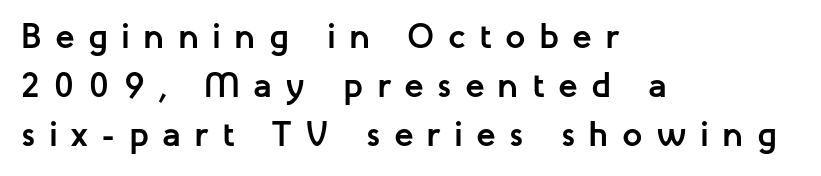
Every letter is thick-stroked: bold, no question. You could not count columns in this text — the font is proportionally spaced. You can tell it's not italic because the verticals are truly vertical. I'd call this a sans setting — the letters go barefoot. Compared with typical paragraphs, the rows here are spaced about the same. Quick note: underline off.
